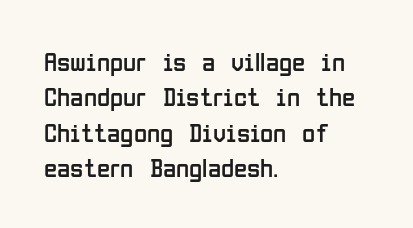
{"italic": "no", "bold": "no", "underline": "no", "align": "left", "line_spacing": "normal", "line_spacing_ratio": 1.31, "letter_spacing": "normal", "letter_spacing_em": 0.0, "glyph_px": 27}
